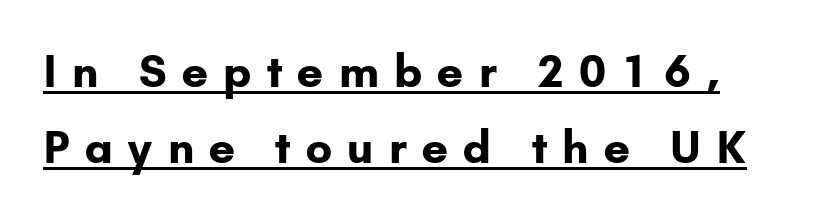
The image shows 44 px bold sans-serif type, upright; set left-aligned, line spacing 1.72x, unusually wide letter spacing (+0.35 em), underlined; low stroke contrast and a small x-height.
